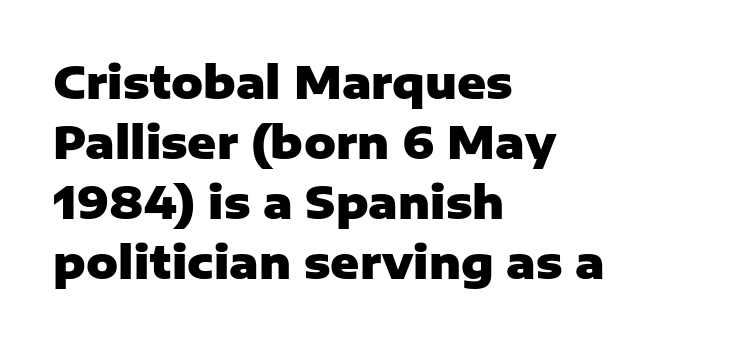
The face used here is proportionally spaced, like ordinary book or web type. The string is rendered with underlining switched off. The font's upright variant was chosen for this text. Horizontal alignment here is leftward, the default for most running prose. Plenty of ink on the page — the face is bold. Words appear dense and cohesive because spacing is normal.
